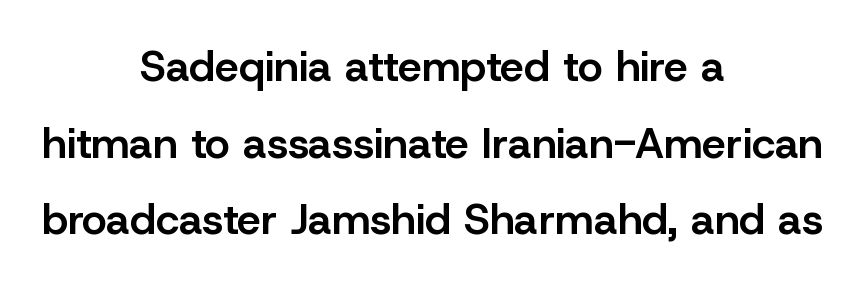
Q: Is the text bold? A: Semi-bold.
Q: Is the text italic (slanted)? A: No, it is upright.
Q: Is the typeface a serif or a sans-serif typeface? A: Sans-serif.
Q: Is the text underlined? A: No.
Q: How is the paragraph aligned? A: Centered.
Q: Is the spacing between letters normal or unusually wide? A: Normal.
Q: Width (condensed, normal, or wide)? A: Normal.
Q: Stroke contrast? A: Low.
Q: x-height? A: Medium.
Q: Monospaced? A: No.
